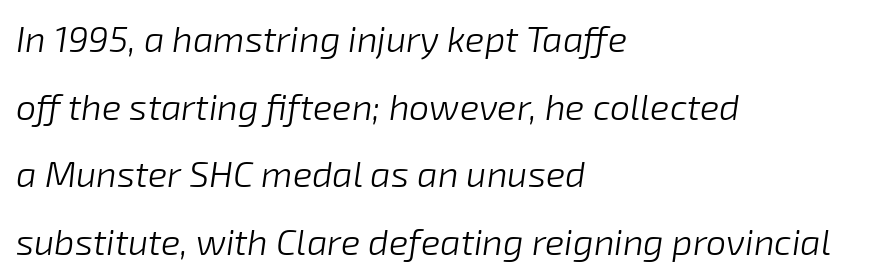
The image shows 36 px light type, italic (leaning right); set left-aligned, line spacing 1.88x, normal letter spacing, not underlined; low stroke contrast and a medium x-height.
